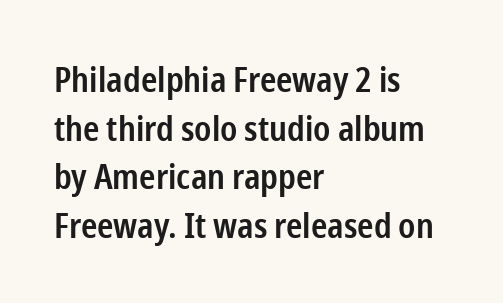
{"serif": "no", "italic": "no", "bold": "semi", "weight": "semibold", "width": "condensed", "stroke_contrast": "low", "x_height": "medium", "monospaced": "no", "underline": "no", "align": "left", "line_spacing": "normal", "line_spacing_ratio": 1.39, "letter_spacing": "normal", "letter_spacing_em": 0.0, "glyph_px": 35}
